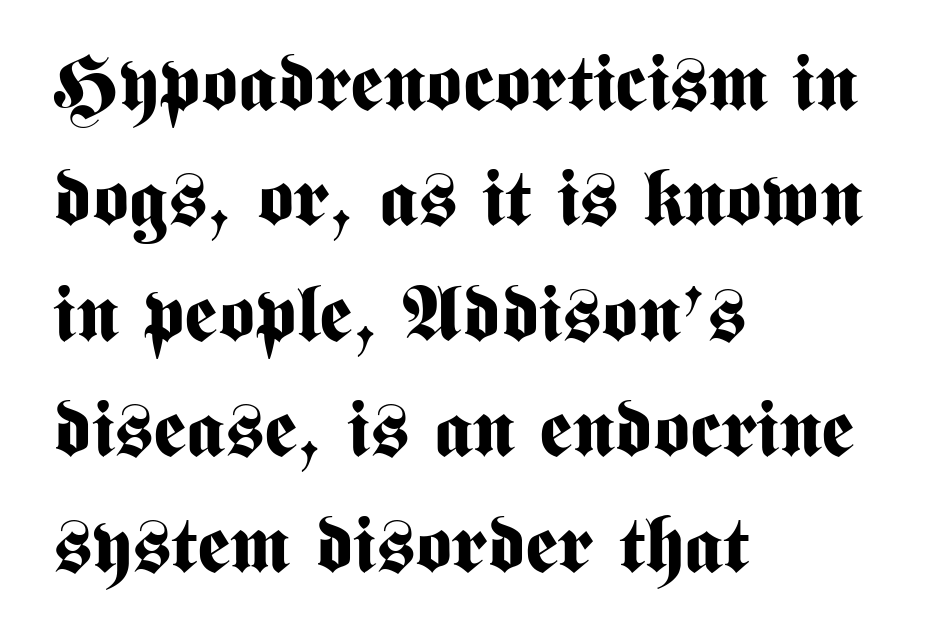
Q: Is the text bold? A: Yes.
Q: Is the text italic (slanted)? A: No, it is upright.
Q: Is the typeface a serif or a sans-serif typeface? A: Sans-serif.
Q: Is the text underlined? A: No.
Q: How is the paragraph aligned? A: Left-aligned.
Q: Is the spacing between letters normal or unusually wide? A: Normal.
Q: Is the spacing between lines tight, normal or loose? A: Normal.
Q: Width (condensed, normal, or wide)? A: Condensed.
Q: Stroke contrast? A: Medium.
Q: x-height? A: Medium.
Q: Monospaced? A: No.
